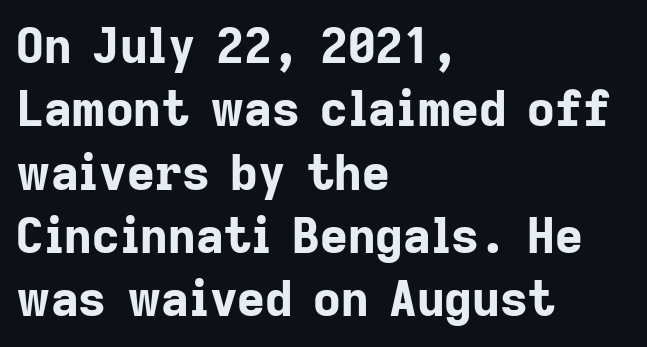
A dark, heavy texture on the line: the type is bold. Compared with typical body copy, the letter spacing here is the same. Examine the stroke ends and you'll find no serifs. Left-aligned paragraph, ragged on the right.
